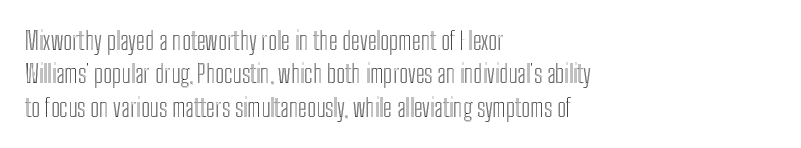
Students, observe: this is what conventionally led text looks like. Observe the ordinary spacing: letters are neighbours, not strangers. Designer's note — italics off, roman on. The specimen omits any rule beneath the text block's lines.
